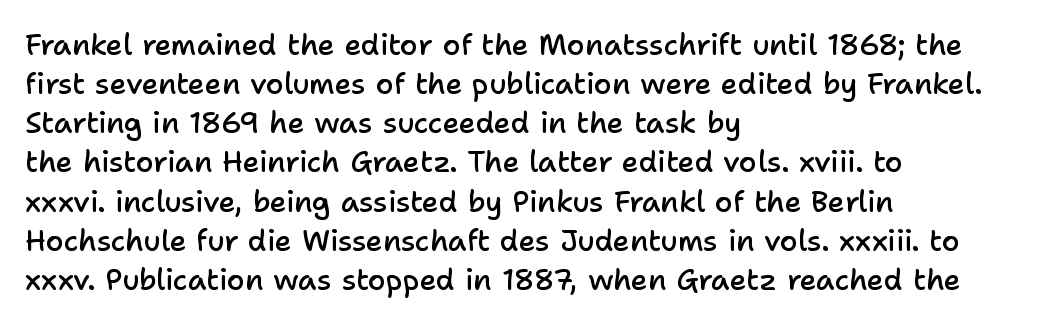
{"serif": "no", "italic": "no", "bold": "semi", "weight": "semibold", "width": "normal", "stroke_contrast": "low", "x_height": "medium", "monospaced": "no", "underline": "no", "align": "left", "line_spacing": "normal", "line_spacing_ratio": 1.35, "letter_spacing": "normal", "letter_spacing_em": 0.0, "glyph_px": 29}
